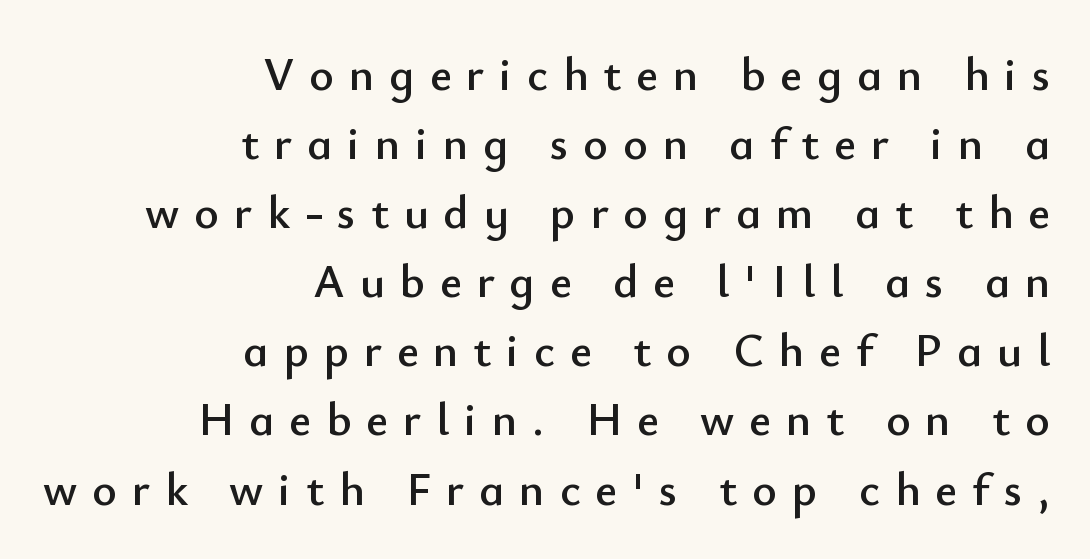
The image shows 47 px sans-serif type, upright; set right-aligned, normal line spacing (1.47x), unusually wide letter spacing (+0.32 em), not underlined; low stroke contrast and a small x-height.
